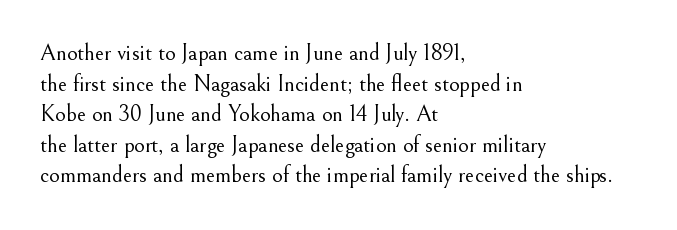
The image shows 23 px text type, upright; set left-aligned, normal line spacing (1.33x), normal letter spacing, not underlined.
